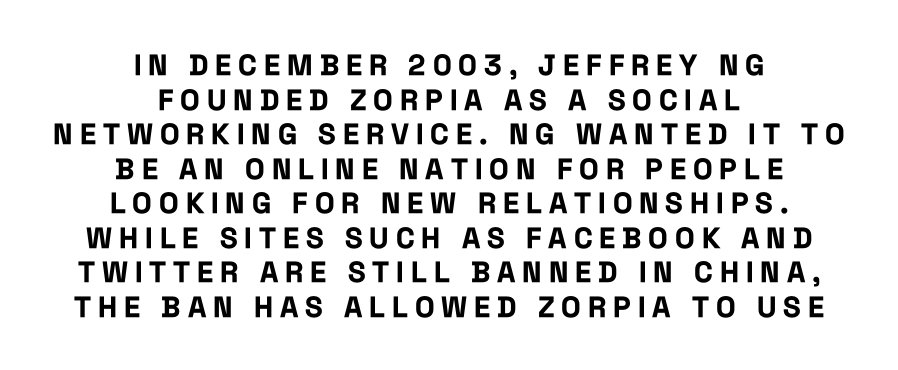
Q: Is the text bold? A: Yes.
Q: Is the text italic (slanted)? A: No, it is upright.
Q: Is the typeface a serif or a sans-serif typeface? A: Sans-serif.
Q: Is the text underlined? A: No.
Q: How is the paragraph aligned? A: Centered.
Q: Is the spacing between letters normal or unusually wide? A: Unusually wide.
Q: Width (condensed, normal, or wide)? A: Condensed.
Q: Stroke contrast? A: Low.
Q: x-height? A: Large.
Q: Monospaced? A: No.
